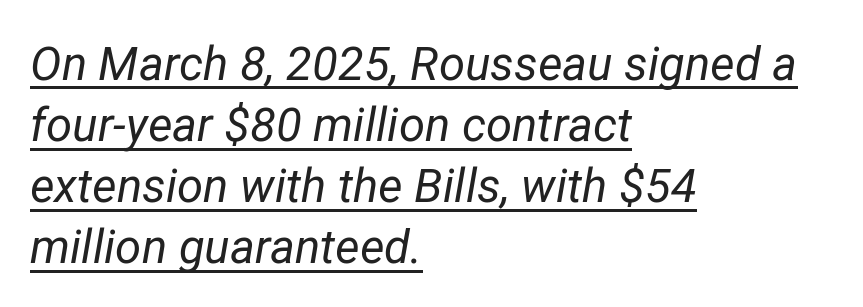
Q: Is the text bold? A: No.
Q: Is the text italic (slanted)? A: Yes, it leans right by about 12 degrees.
Q: Is the text underlined? A: Yes.
Q: How is the paragraph aligned? A: Left-aligned.
Q: Is the spacing between letters normal or unusually wide? A: Normal.
Q: Is the spacing between lines tight, normal or loose? A: Normal.
Q: Width (condensed, normal, or wide)? A: Normal.
Q: Stroke contrast? A: Low.
Q: x-height? A: Medium.
Q: Monospaced? A: No.
